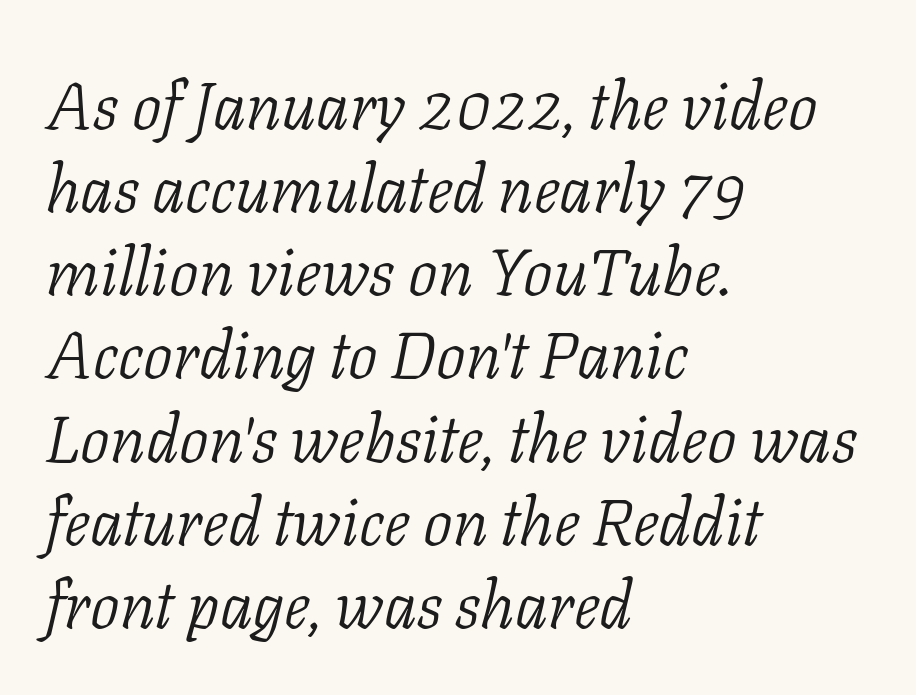
Q: Is the text bold? A: No.
Q: Is the text italic (slanted)? A: Yes, it leans right by about 11 degrees.
Q: Is the typeface a serif or a sans-serif typeface? A: Serif.
Q: Is the text underlined? A: No.
Q: How is the paragraph aligned? A: Left-aligned.
Q: Is the spacing between letters normal or unusually wide? A: Normal.
Q: Is the spacing between lines tight, normal or loose? A: Normal.
Q: Width (condensed, normal, or wide)? A: Normal.
Q: Stroke contrast? A: Low.
Q: x-height? A: Medium.
Q: Monospaced? A: No.
